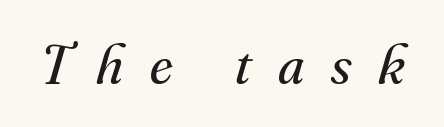
{"serif": "yes", "italic": "yes", "lean": "right", "slant_degrees": 16, "bold": "no", "weight": "regular", "width": "normal", "stroke_contrast": "medium", "x_height": "small", "monospaced": "no", "underline": "no", "letter_spacing": "wide", "letter_spacing_em": 0.47, "glyph_px": 57}
